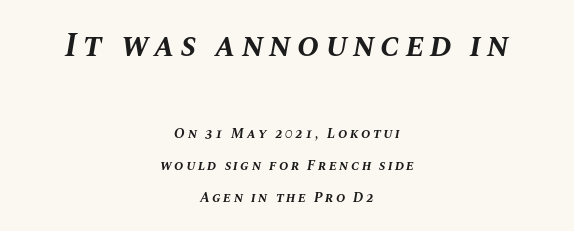
Every row of glyphs is offset so its center matches the block's center. Emphasis by weight is at full strength: bold. Nobody drew a line under any word here. Italic: yes, the glyphs are oblique. Between these two stacked blocks, the higher one wins on size.
